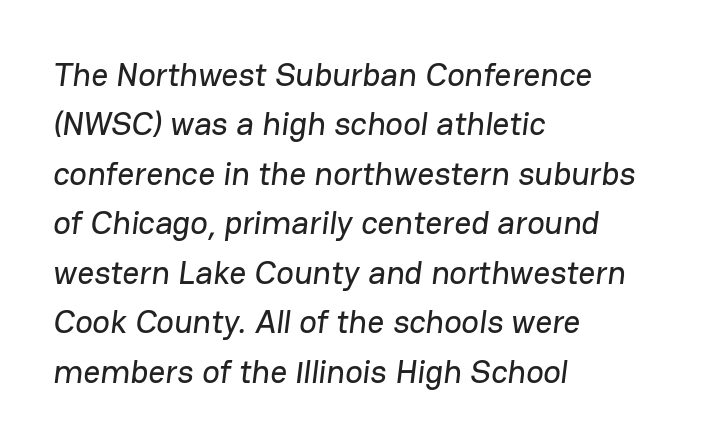
{"serif": "no", "width": "normal", "stroke_contrast": "low", "x_height": "medium", "monospaced": "no", "underline": "no", "align": "left", "line_spacing": "normal", "line_spacing_ratio": 1.5, "letter_spacing": "normal", "letter_spacing_em": 0.0, "glyph_px": 33}
